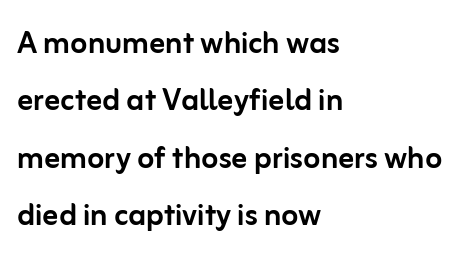
Unlike a traditional serif, this face leaves its strokes unadorned. Does the lettering tilt? It doesn't — this is upright. Is the block centered? No — it sits flush against the left margin. The foot of each line stays bare and open. Reading down the column, the eye jumps a familiar distance to each next line. Tracking value appears to be zero — textbook default spacing.
